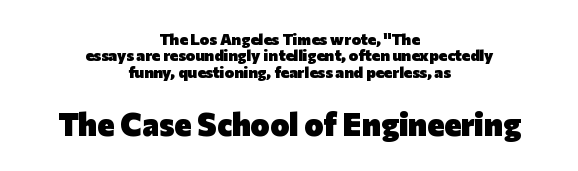
Q: Is the text bold? A: Yes.
Q: Is the text italic (slanted)? A: No, it is upright.
Q: Is the typeface a serif or a sans-serif typeface? A: Sans-serif.
Q: Is the text underlined? A: No.
Q: How is the paragraph aligned? A: Centered.
Q: Is the spacing between letters normal or unusually wide? A: Normal.
Q: Is the spacing between lines tight, normal or loose? A: Tight.
Q: Which block of text is set in a larger size, the first (top) or the second (bottom)? A: The second (bottom) one.
Q: Width (condensed, normal, or wide)? A: Normal.
Q: Stroke contrast? A: Low.
Q: x-height? A: Medium.
Q: Monospaced? A: No.
